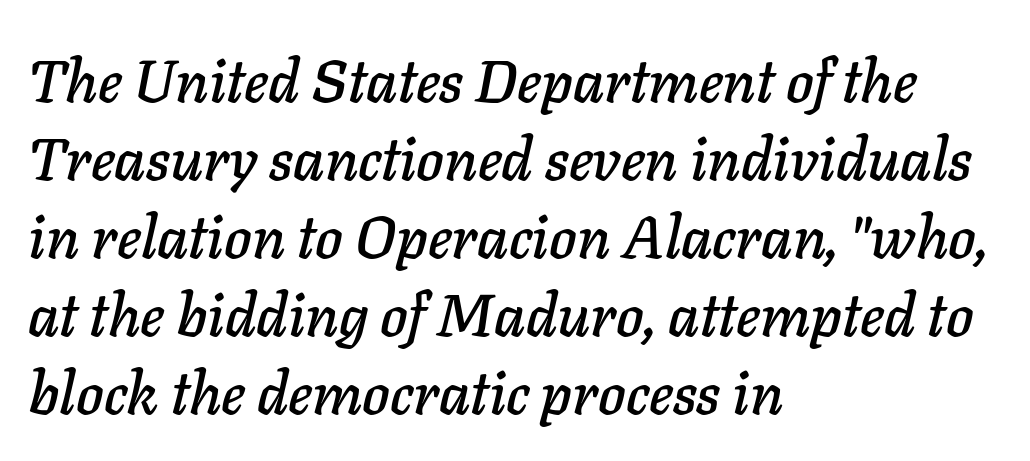
The vertical gap from one line to the next is medium. The lines in this sample share a left origin and differ only in where they stop. Think of a printed novel: that variable character pitch is what you see here. Words float on clear page, feet unadorned. This sample uses plain, unmodified letter spacing. This sample uses an oblique cut, with every glyph tilted off the vertical.
